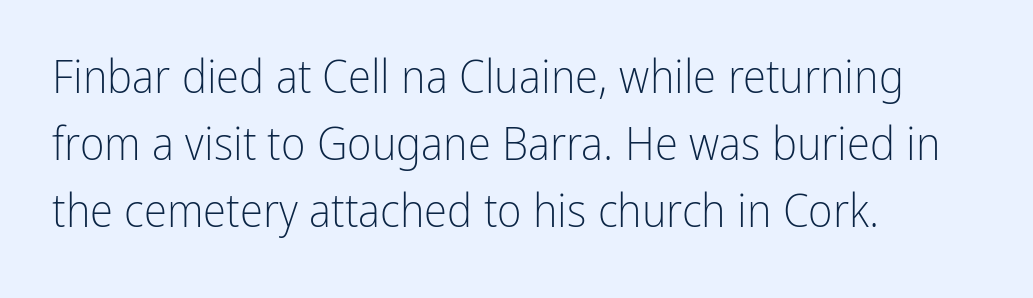
The image shows 47 px light, condensed sans-serif type, upright; set left-aligned, normal line spacing (1.43x), normal letter spacing, not underlined; low stroke contrast and a medium x-height.
